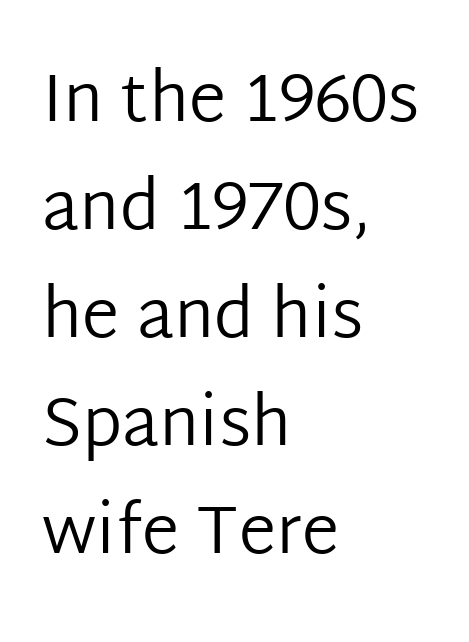
The block of text has a typical density, with ordinary space between rows. Tall strokes in this sample are plumb rather than angled. In terms of letterspacing, this is plain default setting. Line starts are locked; line ends wander. Note the varied advance widths — an 'i' is clearly narrower than an 'm'.
